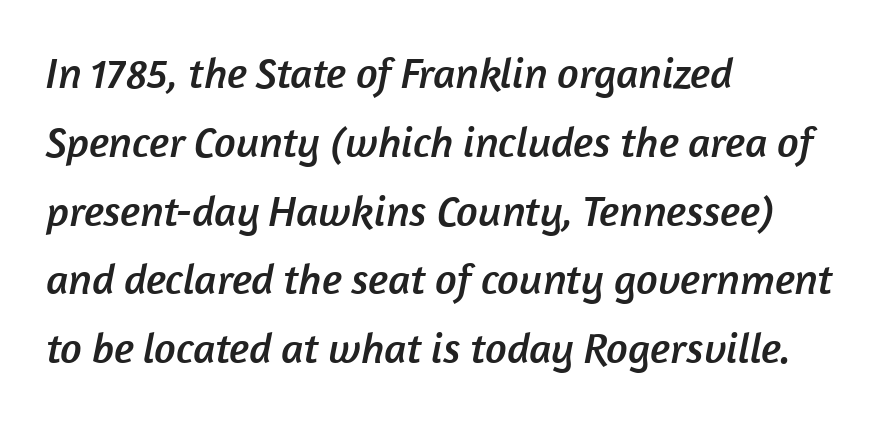
{"serif": "no", "width": "normal", "stroke_contrast": "low", "x_height": "medium", "monospaced": "no", "underline": "no", "align": "left", "line_spacing": "normal", "line_spacing_ratio": 1.6, "letter_spacing": "normal", "letter_spacing_em": 0.0, "glyph_px": 43}
